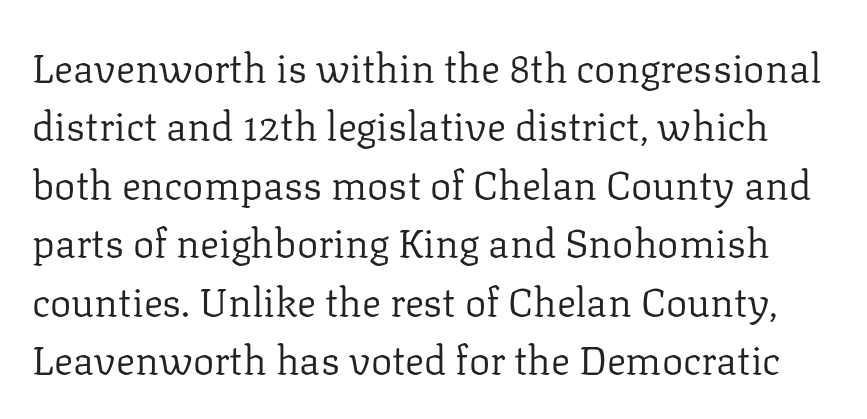
{"serif": "yes", "italic": "no", "bold": "no", "weight": "regular", "width": "normal", "stroke_contrast": "low", "x_height": "medium", "monospaced": "no", "underline": "no", "line_spacing": "normal", "line_spacing_ratio": 1.46, "letter_spacing": "normal", "letter_spacing_em": 0.0, "glyph_px": 40}
